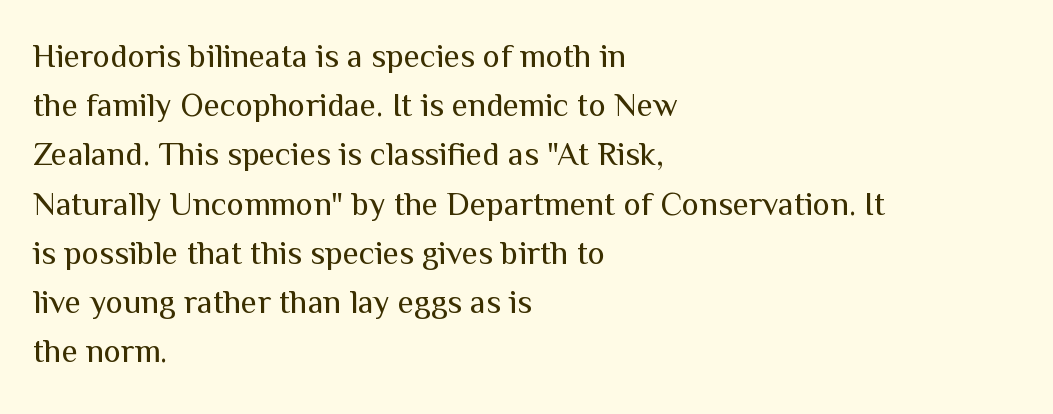
Q: Is the text bold? A: No.
Q: Is the text italic (slanted)? A: No, it is upright.
Q: Is the typeface a serif or a sans-serif typeface? A: Sans-serif.
Q: Is the text underlined? A: No.
Q: How is the paragraph aligned? A: Left-aligned.
Q: Is the spacing between letters normal or unusually wide? A: Normal.
Q: Is the spacing between lines tight, normal or loose? A: Normal.
Q: Width (condensed, normal, or wide)? A: Normal.
Q: Stroke contrast? A: Medium.
Q: x-height? A: Medium.
Q: Monospaced? A: No.
